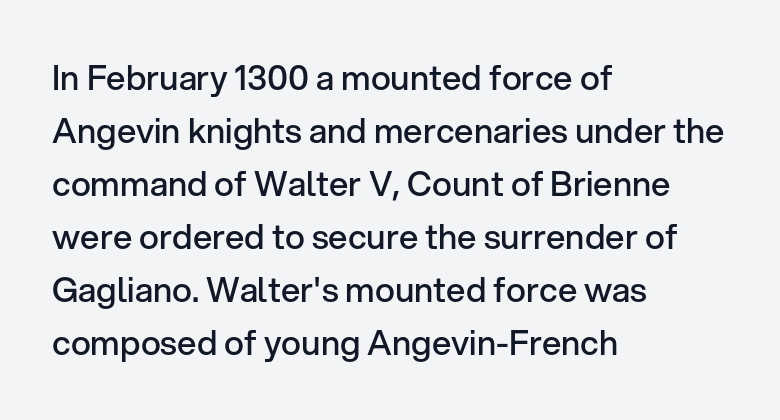
Q: Is the text bold? A: Semi-bold.
Q: Is the text italic (slanted)? A: No, it is upright.
Q: Is the typeface a serif or a sans-serif typeface? A: Sans-serif.
Q: Is the text underlined? A: No.
Q: How is the paragraph aligned? A: Left-aligned.
Q: Is the spacing between letters normal or unusually wide? A: Normal.
Q: Is the spacing between lines tight, normal or loose? A: Normal.
Q: Width (condensed, normal, or wide)? A: Normal.
Q: Stroke contrast? A: Low.
Q: x-height? A: Medium.
Q: Monospaced? A: No.
